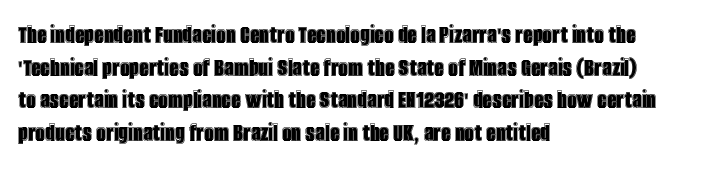
The image shows 27 px text type, upright; set left-aligned, line spacing 1.21x, normal letter spacing, not underlined.
